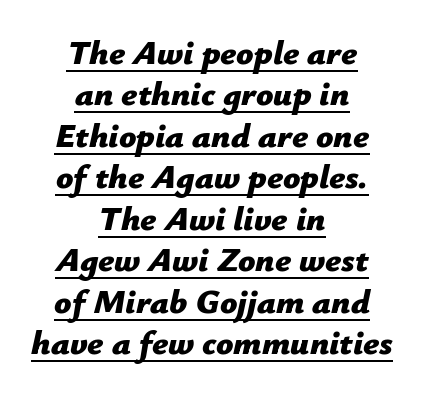
Layout note: lines centered. The typesetter has applied underlining to the passage shown. Tracking here is standard; glyphs follow each other at the usual distance. How heavy is the stroke? Heavy — this is a bold.
